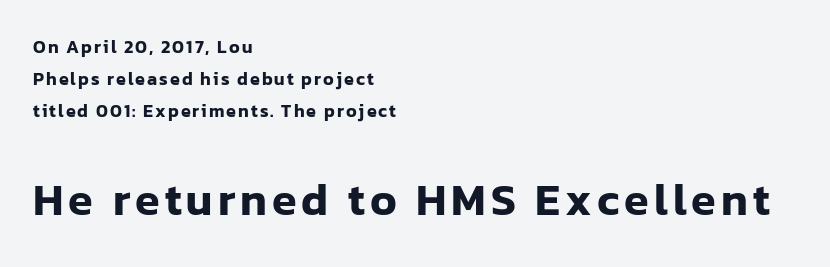
A classic flush-left, rag-right setting is used for this passage. This rendering features lettering with no underline. Upright lettering throughout. Serifs: no, the terminals of the letterforms are clean.
